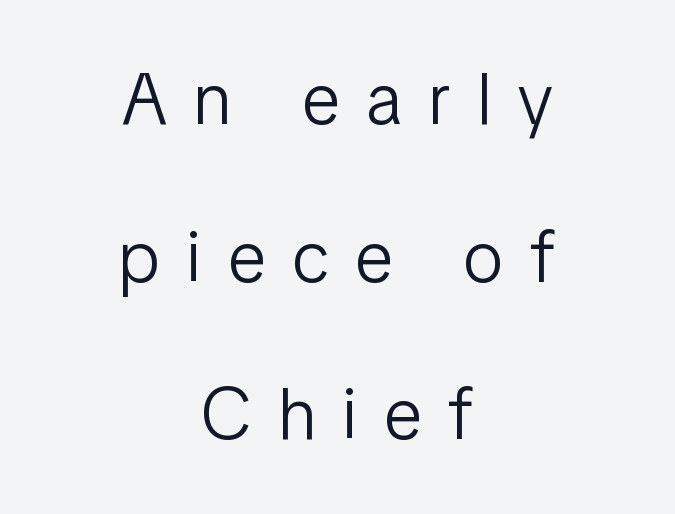
Q: Is the text bold? A: No.
Q: Is the text italic (slanted)? A: No, it is upright.
Q: Is the typeface a serif or a sans-serif typeface? A: Sans-serif.
Q: Is the text underlined? A: No.
Q: How is the paragraph aligned? A: Centered.
Q: Is the spacing between letters normal or unusually wide? A: Unusually wide.
Q: Is the spacing between lines tight, normal or loose? A: Loose.
Q: Width (condensed, normal, or wide)? A: Condensed.
Q: Stroke contrast? A: Low.
Q: x-height? A: Medium.
Q: Monospaced? A: No.
